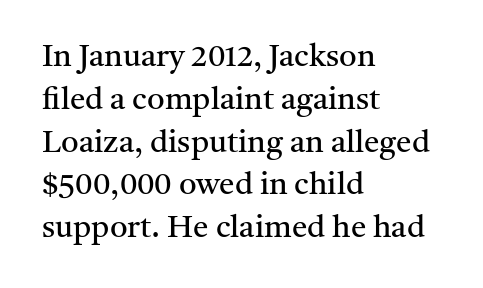
The image shows 31 px regular-weight serif type, upright; set left-aligned, normal line spacing (1.38x), normal letter spacing, not underlined; medium stroke contrast and a medium x-height.
